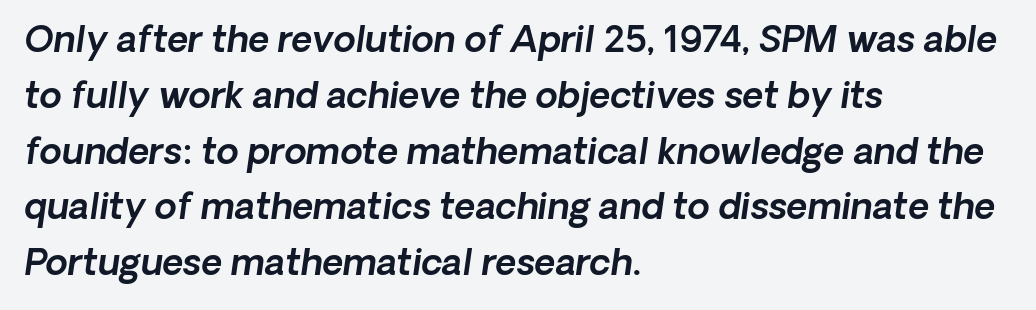
{"serif": "no", "width": "normal", "x_height": "medium", "monospaced": "no", "underline": "no", "align": "left", "line_spacing": "normal", "line_spacing_ratio": 1.55, "letter_spacing": "normal", "letter_spacing_em": 0.0, "glyph_px": 36}
